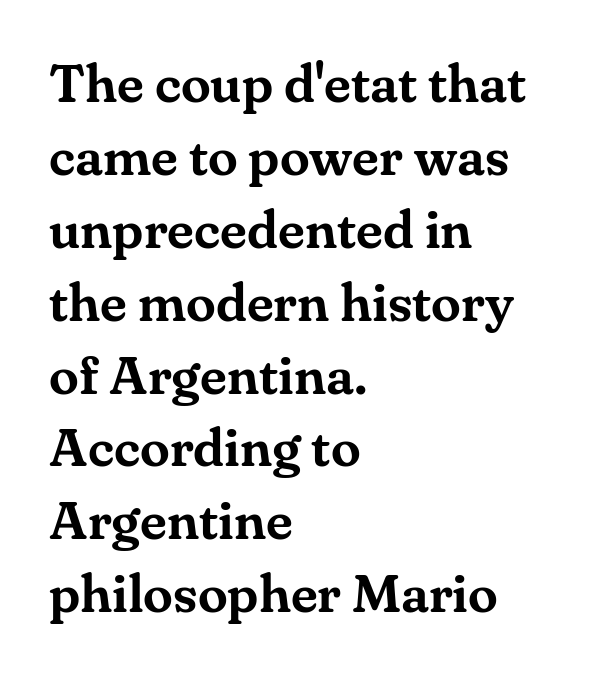
The image shows 54 px serif type, upright; set left-aligned, normal line spacing (1.35x), normal letter spacing, not underlined; medium stroke contrast and a small x-height.
